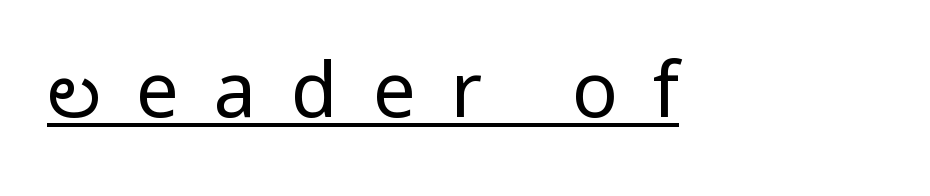
Q: Is the text bold? A: No.
Q: Is the text italic (slanted)? A: No, it is upright.
Q: Is the typeface a serif or a sans-serif typeface? A: Sans-serif.
Q: Is the text underlined? A: Yes.
Q: Is the spacing between letters normal or unusually wide? A: Unusually wide.
Q: Width (condensed, normal, or wide)? A: Normal.
Q: Stroke contrast? A: Low.
Q: x-height? A: Medium.
Q: Monospaced? A: No.
